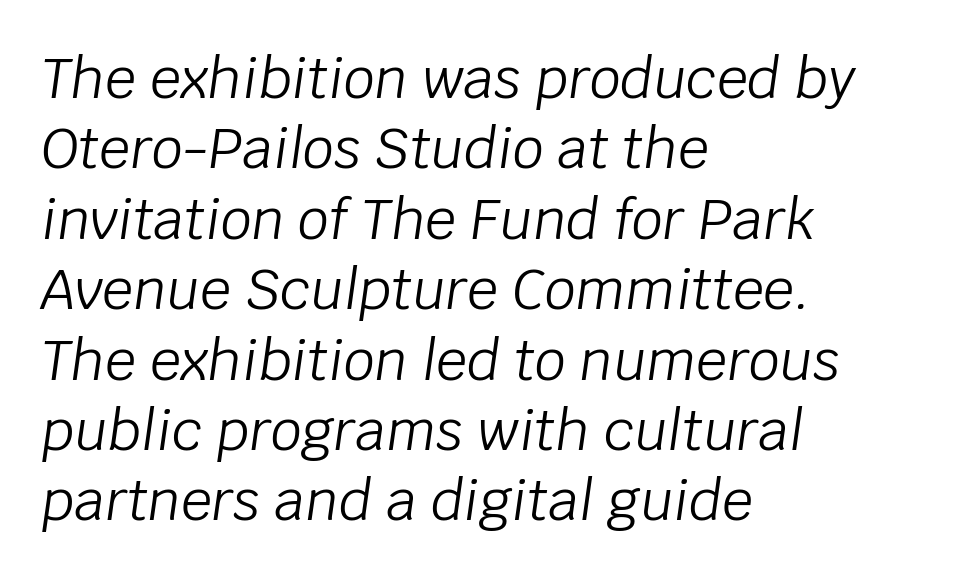
The image shows 55 px light type, italic (leaning right); set left-aligned, normal line spacing (1.28x), normal letter spacing, not underlined; low stroke contrast and a large x-height.
